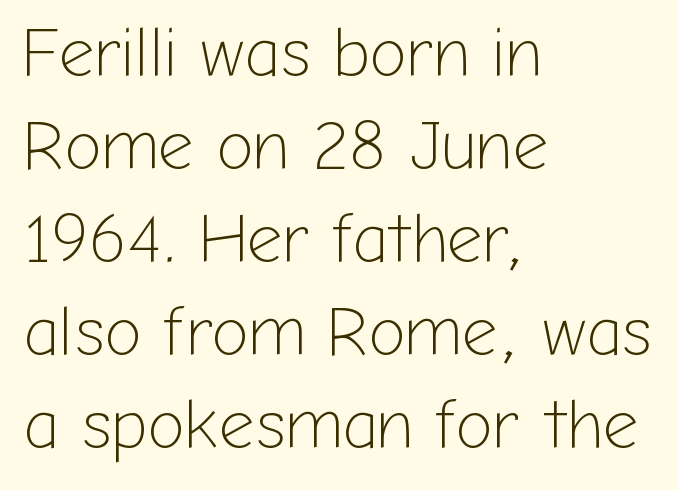
The image shows 70 px light sans-serif type, upright; set left-aligned, normal line spacing (1.33x), normal letter spacing, not underlined; low stroke contrast and a medium x-height.
